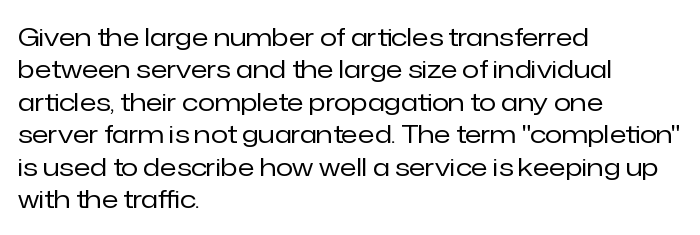
{"italic": "no", "bold": "no", "underline": "no", "align": "left", "line_spacing": "normal", "line_spacing_ratio": 1.3, "letter_spacing": "normal", "letter_spacing_em": 0.0, "glyph_px": 25}
